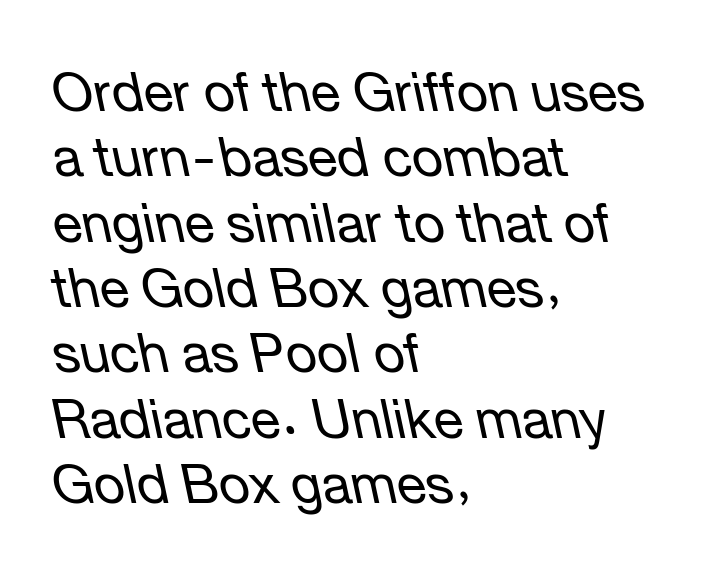
{"italic": "yes", "lean": "left", "slant_degrees": 12, "bold": "no", "weight": "regular", "width": "normal", "stroke_contrast": "low", "x_height": "medium", "monospaced": "no", "underline": "no", "align": "left", "line_spacing_ratio": 1.21, "letter_spacing": "normal", "letter_spacing_em": 0.0, "glyph_px": 54}
